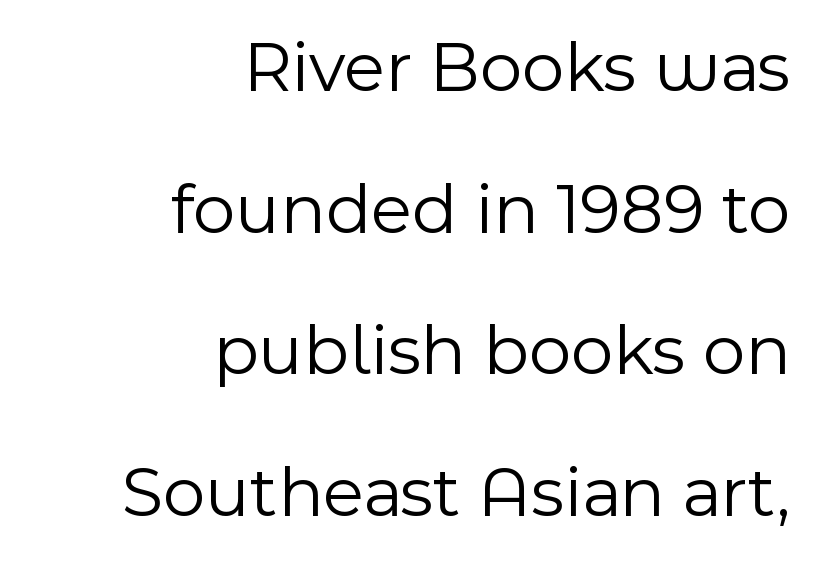
The image shows 73 px light sans-serif type, upright; set right-aligned, loose line spacing (1.94x), normal letter spacing, not underlined; a medium x-height.
